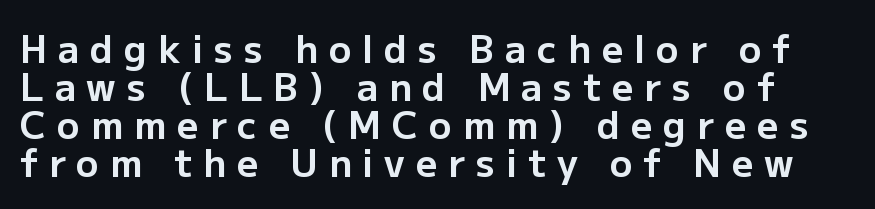
Descenders are the only things crossing below the line. Think of a printed novel: that variable character pitch is what you see here. The type sits square on the baseline with zero lean. The text was rendered using a sans face with plain stroke endings. Tracking value appears strongly positive — letters spread wide. Strokes here are thick enough to call this a true bold.
